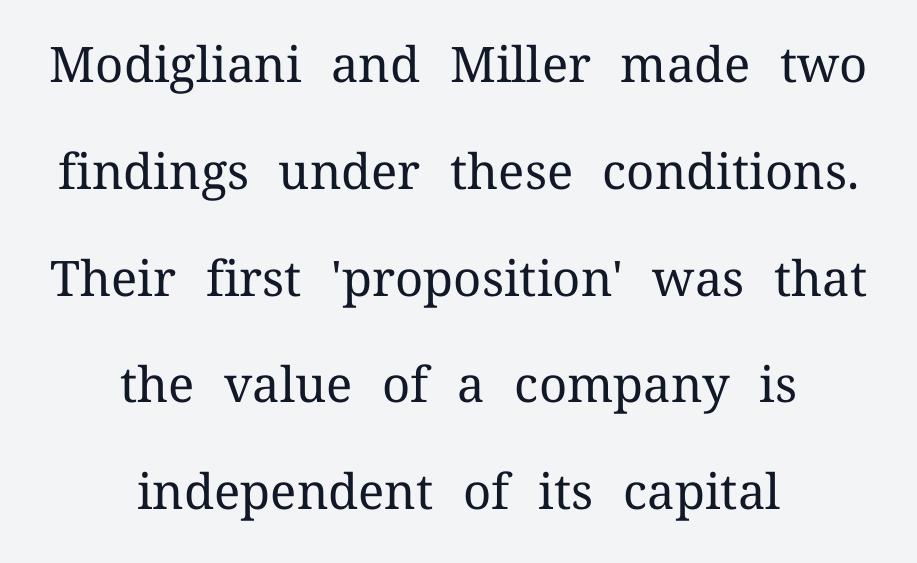
The image shows 49 px regular-weight serif type, upright; set centered, loose line spacing (2.18x), normal letter spacing, not underlined; medium stroke contrast and a medium x-height.
